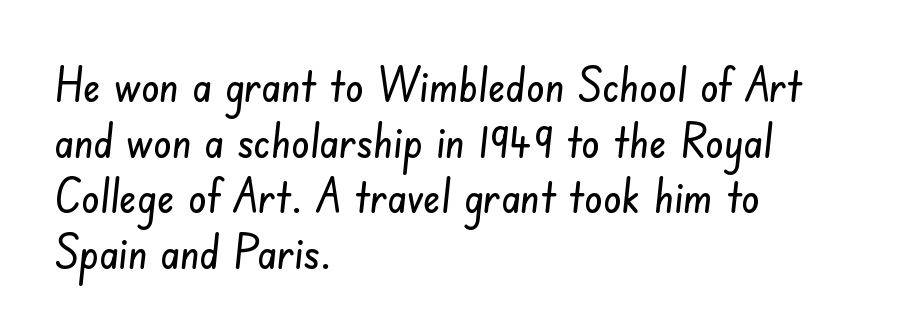
{"serif": "no", "width": "condensed", "stroke_contrast": "low", "x_height": "small", "monospaced": "no", "underline": "no", "align": "left", "line_spacing_ratio": 1.21, "letter_spacing": "normal", "letter_spacing_em": 0.0, "glyph_px": 46}
